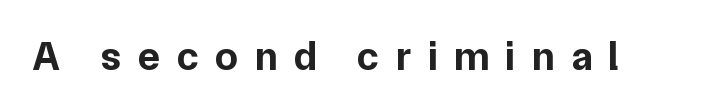
Q: Is the text bold? A: Yes.
Q: Is the text italic (slanted)? A: No, it is upright.
Q: Is the typeface a serif or a sans-serif typeface? A: Sans-serif.
Q: Is the text underlined? A: No.
Q: Is the spacing between letters normal or unusually wide? A: Unusually wide.
Q: Width (condensed, normal, or wide)? A: Normal.
Q: Stroke contrast? A: Low.
Q: x-height? A: Medium.
Q: Monospaced? A: No.
